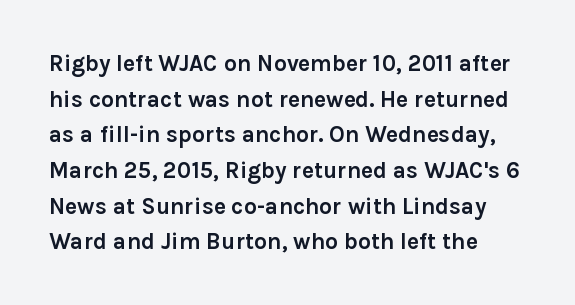
Q: Is the text bold? A: Yes.
Q: Is the text italic (slanted)? A: No, it is upright.
Q: Is the text underlined? A: No.
Q: How is the paragraph aligned? A: Left-aligned.
Q: Is the spacing between letters normal or unusually wide? A: Normal.
Q: Is the spacing between lines tight, normal or loose? A: Normal.
